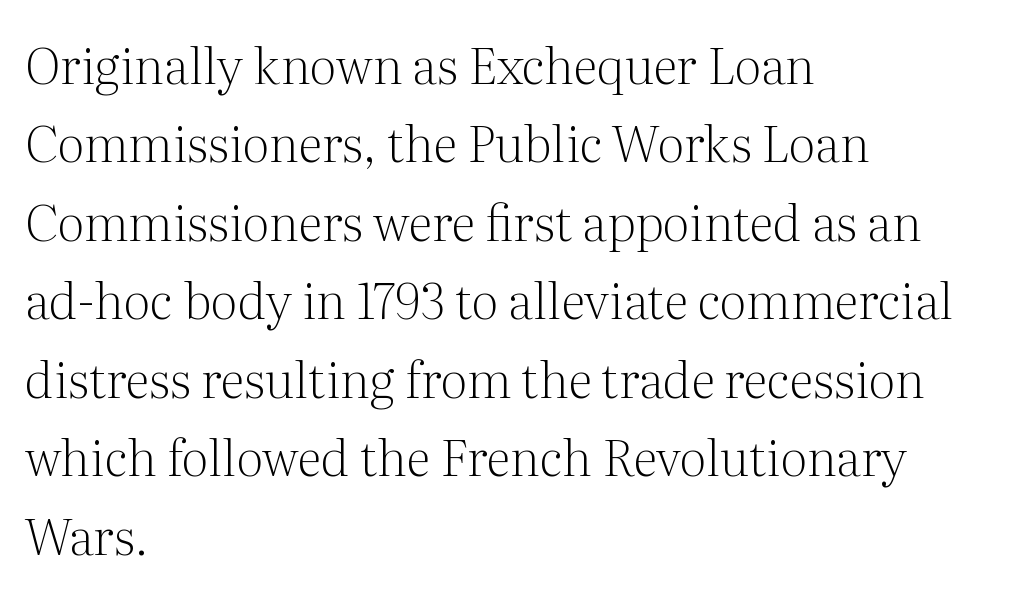
Unbolded letterforms with no extra heft. Horizontally, the lines are justified to the leading edge only. Underlining? Definitely not there. You could not count columns in this text — the font is proportionally spaced. Interline gaps are of average width in this sample.
